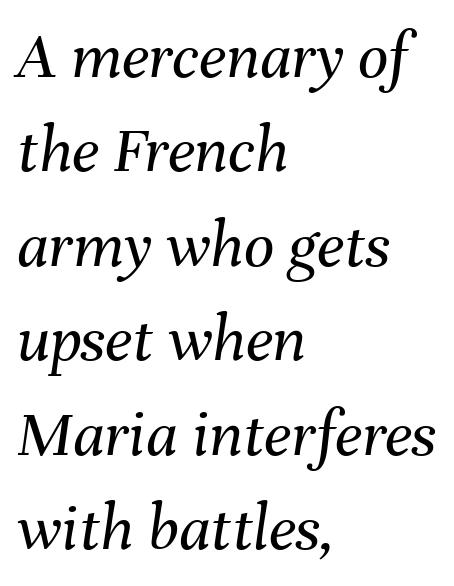
Q: Is the text bold? A: No.
Q: Is the text italic (slanted)? A: Yes, it leans right by about 8 degrees.
Q: Is the text underlined? A: No.
Q: How is the paragraph aligned? A: Left-aligned.
Q: Is the spacing between letters normal or unusually wide? A: Normal.
Q: Is the spacing between lines tight, normal or loose? A: Normal.
Q: Width (condensed, normal, or wide)? A: Normal.
Q: Stroke contrast? A: Medium.
Q: x-height? A: Medium.
Q: Monospaced? A: No.
